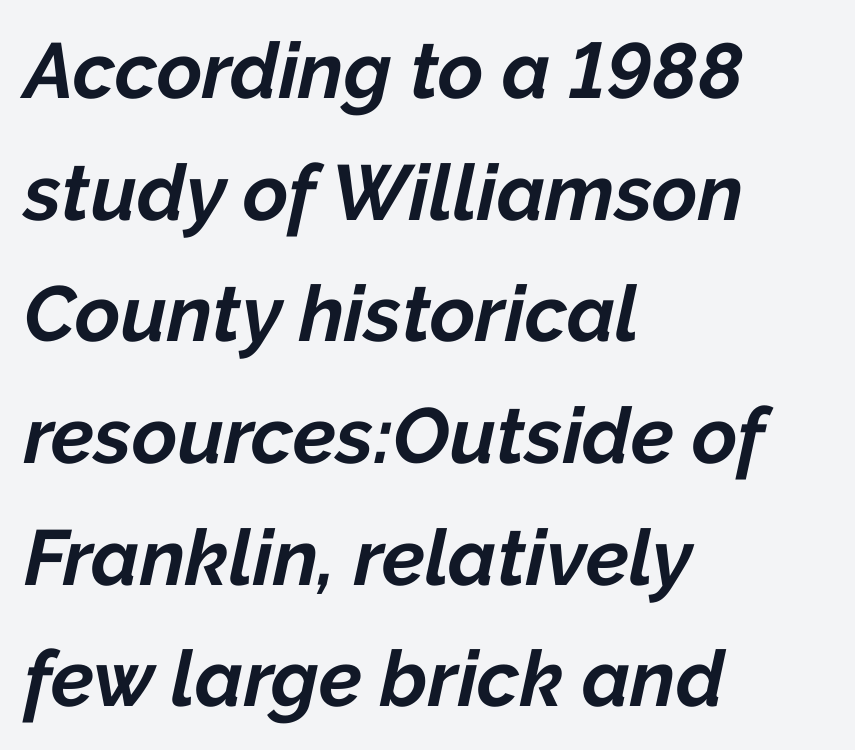
Q: Is the text bold? A: Yes.
Q: Is the text italic (slanted)? A: Yes, it leans right by about 12 degrees.
Q: Is the text underlined? A: No.
Q: How is the paragraph aligned? A: Left-aligned.
Q: Is the spacing between letters normal or unusually wide? A: Normal.
Q: Is the spacing between lines tight, normal or loose? A: Normal.
Q: Width (condensed, normal, or wide)? A: Normal.
Q: Stroke contrast? A: Low.
Q: x-height? A: Medium.
Q: Monospaced? A: No.
